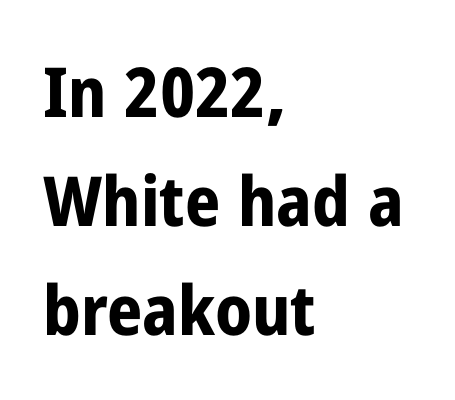
The image shows 69 px bold, condensed sans-serif type, upright; set left-aligned, normal line spacing (1.58x), normal letter spacing, not underlined; low stroke contrast and a medium x-height.
